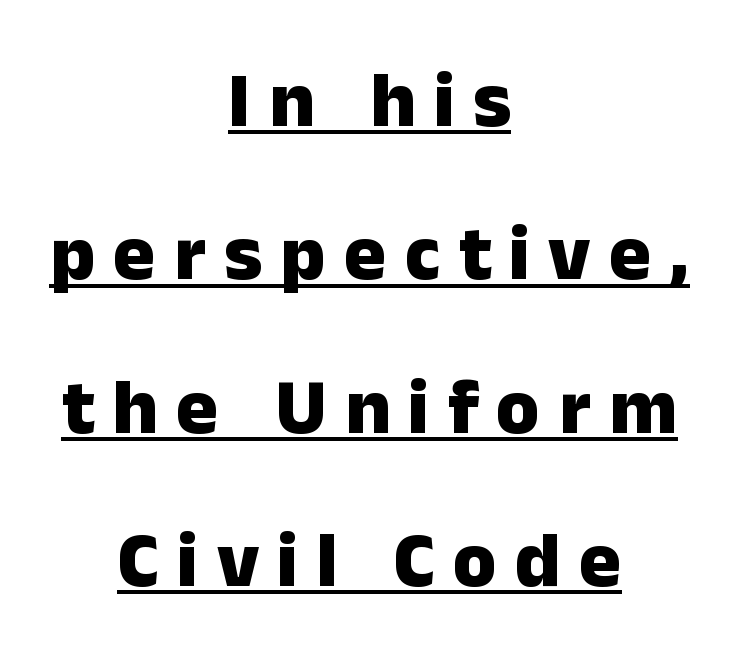
{"serif": "no", "italic": "no", "bold": "yes", "weight": "heavy", "width": "normal", "stroke_contrast": "low", "x_height": "medium", "monospaced": "no", "underline": "yes", "align": "center", "line_spacing": "loose", "line_spacing_ratio": 1.94, "letter_spacing": "wide", "letter_spacing_em": 0.23, "glyph_px": 79}
